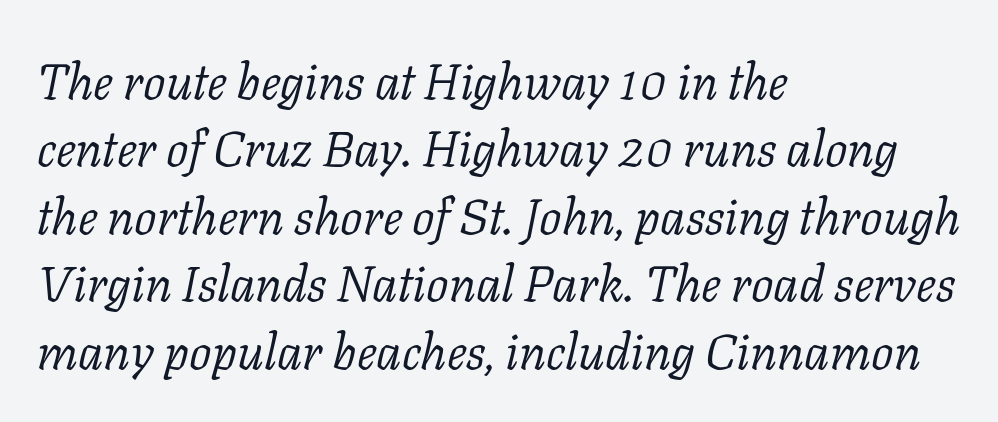
{"serif": "yes", "italic": "yes", "lean": "right", "slant_degrees": 11, "bold": "no", "weight": "light", "width": "normal", "stroke_contrast": "low", "x_height": "medium", "monospaced": "no", "underline": "no", "align": "left", "line_spacing": "normal", "line_spacing_ratio": 1.35, "letter_spacing": "normal", "letter_spacing_em": 0.0, "glyph_px": 50}
